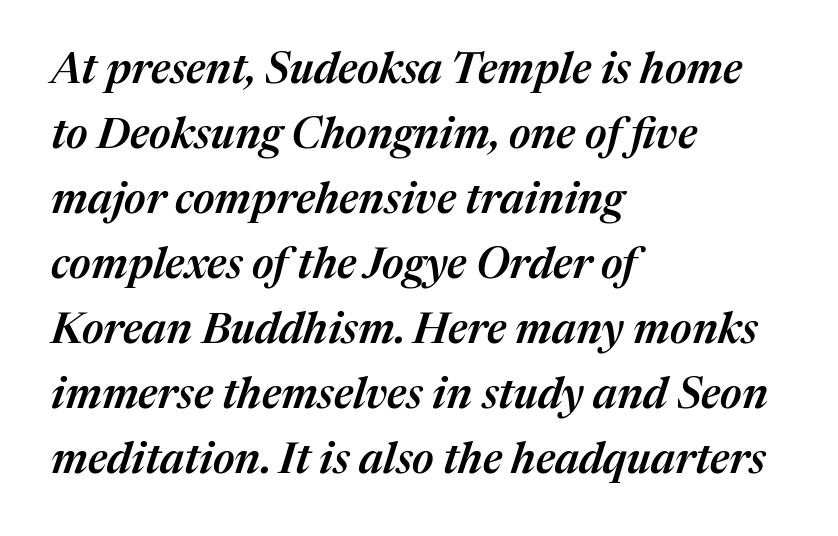
Q: Is the text bold? A: Semi-bold.
Q: Is the text italic (slanted)? A: Yes, it leans right by about 17 degrees.
Q: Is the text underlined? A: No.
Q: How is the paragraph aligned? A: Left-aligned.
Q: Is the spacing between letters normal or unusually wide? A: Normal.
Q: Is the spacing between lines tight, normal or loose? A: Normal.
Q: Width (condensed, normal, or wide)? A: Normal.
Q: Stroke contrast? A: Medium.
Q: x-height? A: Medium.
Q: Monospaced? A: No.
